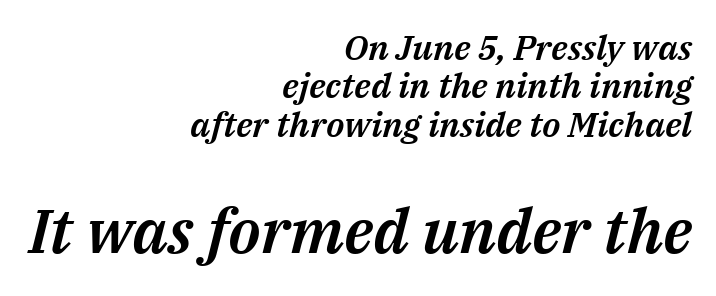
Inter-character spacing is left at the font's built-in metrics. The lower block of text is set noticeably larger than the block above it. This rendering uses right alignment, leaving the left contour irregular. Quick note: underline off. Think of a printed novel: that variable character pitch is what you see here.
